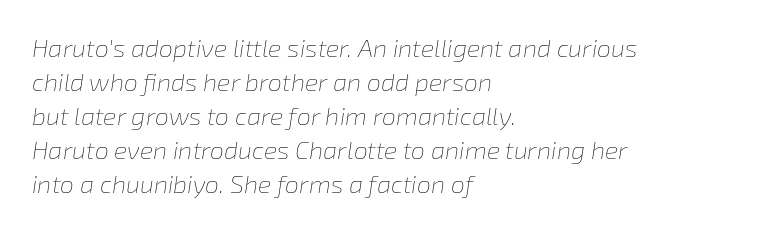
Q: Is the text bold? A: No.
Q: Is the text italic (slanted)? A: Yes, it leans right by about 8 degrees.
Q: Is the text underlined? A: No.
Q: How is the paragraph aligned? A: Left-aligned.
Q: Is the spacing between letters normal or unusually wide? A: Normal.
Q: Is the spacing between lines tight, normal or loose? A: Normal.
